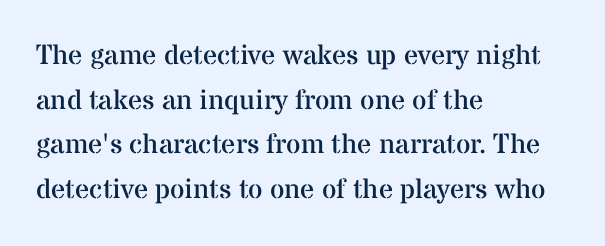
Q: Is the text bold? A: No.
Q: Is the text italic (slanted)? A: No, it is upright.
Q: Is the typeface a serif or a sans-serif typeface? A: Serif.
Q: Is the text underlined? A: No.
Q: How is the paragraph aligned? A: Left-aligned.
Q: Is the spacing between letters normal or unusually wide? A: Normal.
Q: Is the spacing between lines tight, normal or loose? A: Normal.
Q: Width (condensed, normal, or wide)? A: Normal.
Q: Stroke contrast? A: Medium.
Q: x-height? A: Medium.
Q: Monospaced? A: No.
